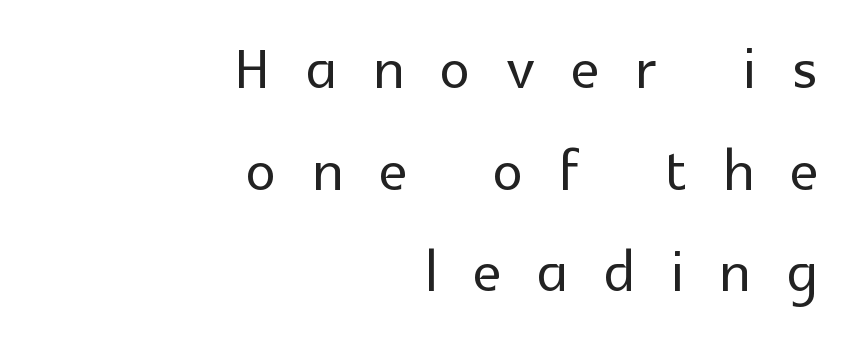
{"serif": "no", "italic": "no", "width": "normal", "x_height": "medium", "monospaced": "no", "underline": "no", "align": "right", "line_spacing": "normal", "line_spacing_ratio": 1.32, "letter_spacing": "wide", "letter_spacing_em": 0.47, "glyph_px": 77}
